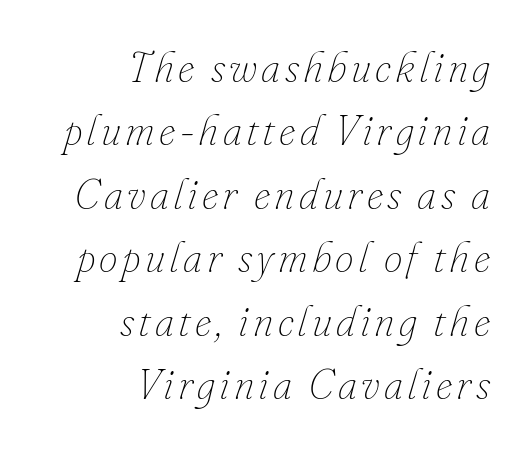
Italic? Definitely — the glyphs are oblique. Horizontal alignment here is rightward, an uncommon choice for prose. Normally led — the rows are evenly, conventionally spaced. This sample has the flowing, uneven cadence of proportional lettering. Clear beneath every line of the passage. Weight: not bold — regular or lighter.
